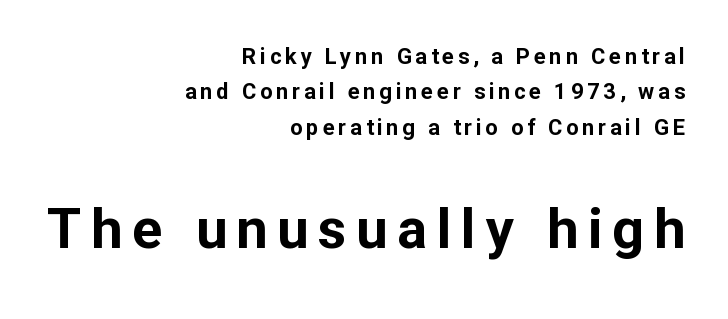
{"serif": "no", "italic": "no", "bold": "yes", "weight": "bold", "width": "normal", "stroke_contrast": "low", "x_height": "medium", "monospaced": "no", "underline": "no", "align": "right", "line_spacing": "normal", "line_spacing_ratio": 1.61, "larger_block": "second", "size_ratio": 2.55, "glyph_px": 56}
